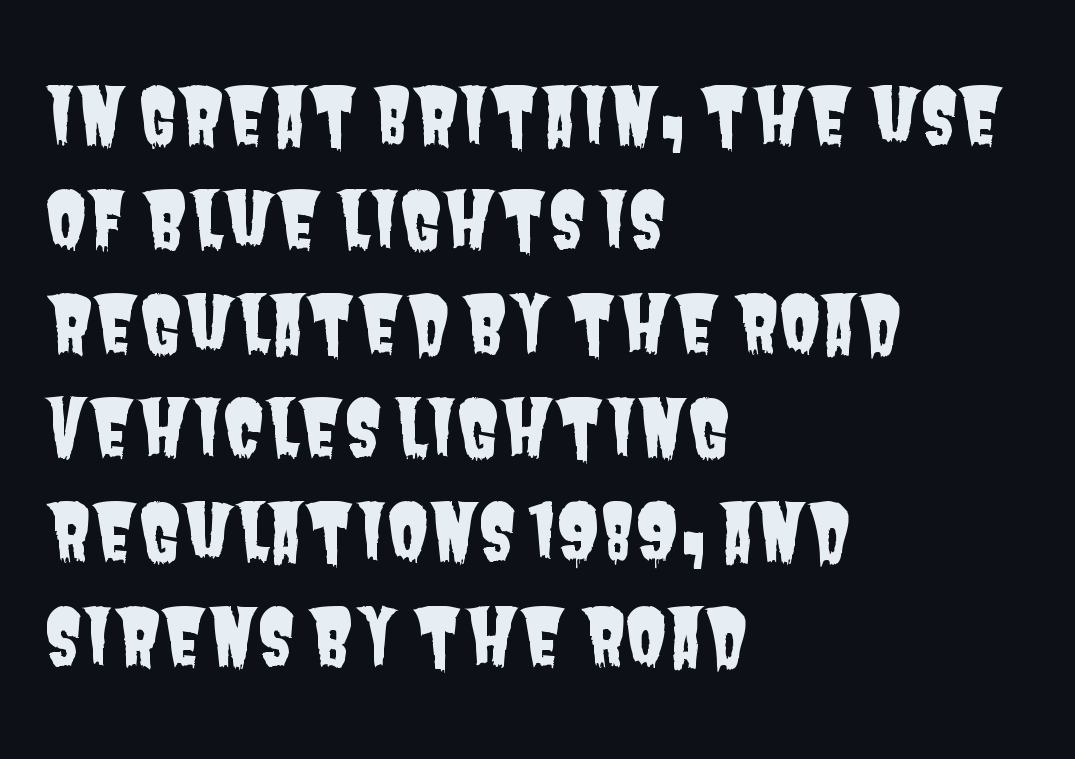
The image shows 76 px condensed sans-serif type; set left-aligned, normal line spacing (1.37x), normal letter spacing, not underlined; low stroke contrast and a large x-height.
